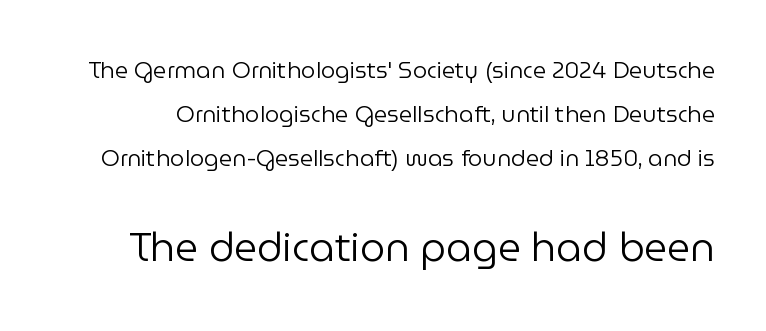
{"serif": "no", "italic": "no", "bold": "no", "weight": "regular", "width": "normal", "stroke_contrast": "low", "x_height": "medium", "monospaced": "no", "underline": "no", "line_spacing": "loose", "line_spacing_ratio": 1.92, "letter_spacing": "normal", "letter_spacing_em": 0.0, "larger_block": "second", "size_ratio": 1.74, "glyph_px": 40}
